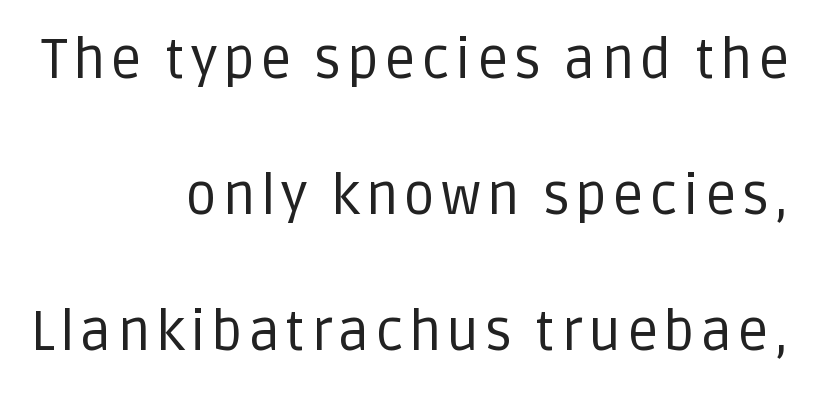
Q: Is the text bold? A: No.
Q: Is the text italic (slanted)? A: No, it is upright.
Q: Is the typeface a serif or a sans-serif typeface? A: Sans-serif.
Q: Is the text underlined? A: No.
Q: How is the paragraph aligned? A: Right-aligned.
Q: Is the spacing between lines tight, normal or loose? A: Loose.
Q: Width (condensed, normal, or wide)? A: Normal.
Q: Stroke contrast? A: Low.
Q: x-height? A: Large.
Q: Monospaced? A: No.
